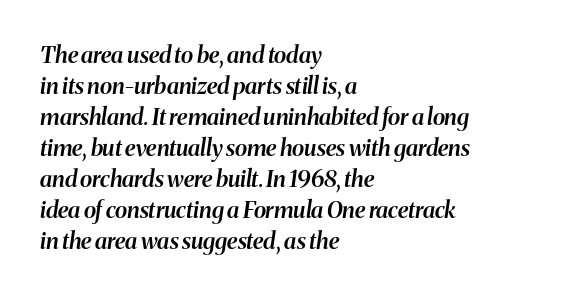
Q: Is the text bold? A: Semi-bold.
Q: Is the text italic (slanted)? A: Yes, it leans right by about 8 degrees.
Q: Is the text underlined? A: No.
Q: How is the paragraph aligned? A: Left-aligned.
Q: Is the spacing between letters normal or unusually wide? A: Normal.
Q: Is the spacing between lines tight, normal or loose? A: Normal.
